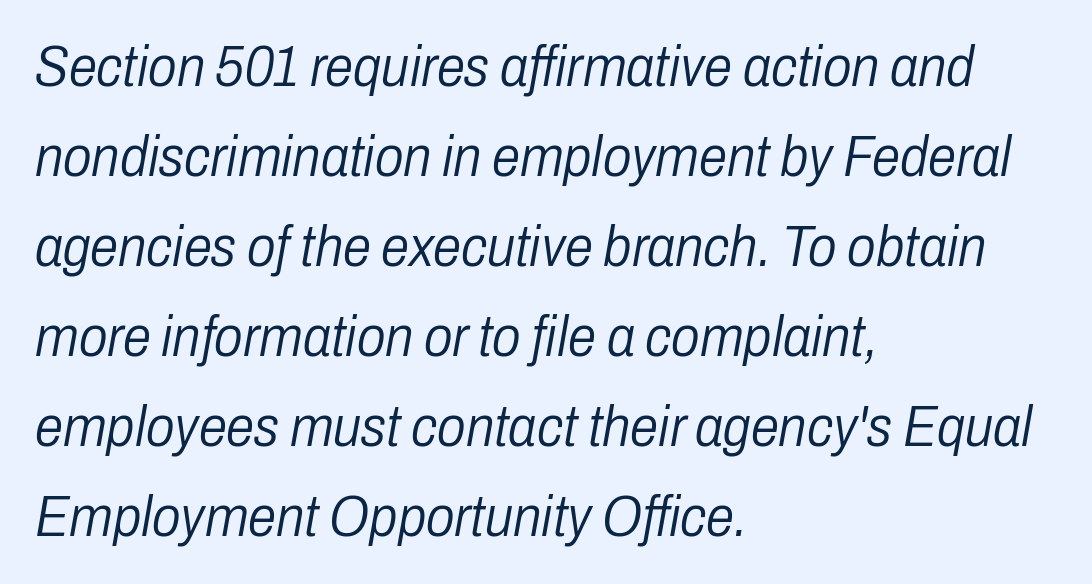
{"italic": "yes", "lean": "right", "slant_degrees": 10, "bold": "no", "weight": "light", "width": "condensed", "stroke_contrast": "low", "x_height": "medium", "monospaced": "no", "underline": "no", "align": "left", "line_spacing": "normal", "line_spacing_ratio": 1.58, "letter_spacing": "normal", "letter_spacing_em": 0.0, "glyph_px": 57}
